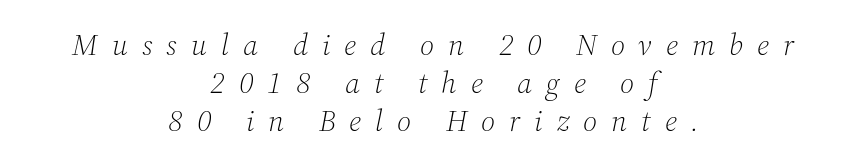
{"serif": "yes", "italic": "yes", "lean": "right", "slant_degrees": 12, "bold": "no", "weight": "light", "width": "normal", "stroke_contrast": "medium", "x_height": "medium", "monospaced": "no", "underline": "no", "align": "center", "line_spacing": "normal", "line_spacing_ratio": 1.27, "letter_spacing": "wide", "letter_spacing_em": 0.47, "glyph_px": 30}
